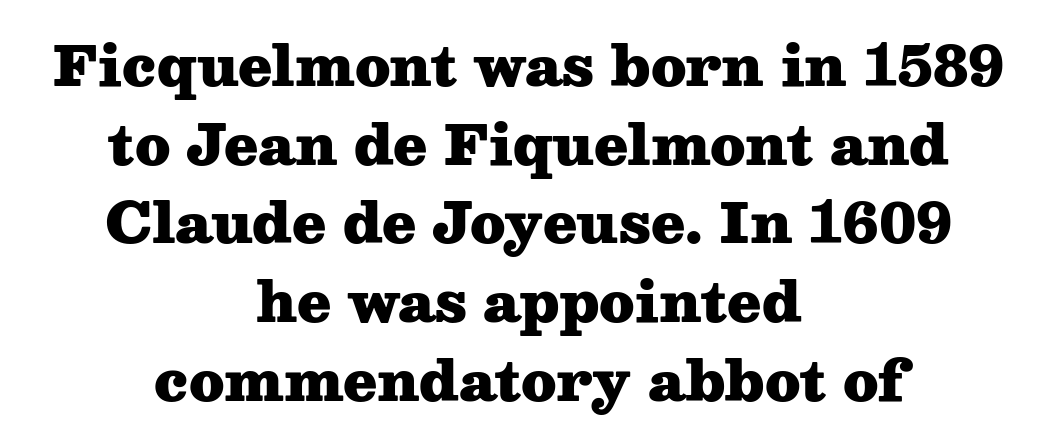
Unlike italic type, these characters show no tilt at all. How would I describe the line gaps? Plain and ordinary. The rendering uses natural spacing where letterforms have individual widths. The paragraph has two soft edges and a firm central axis.
